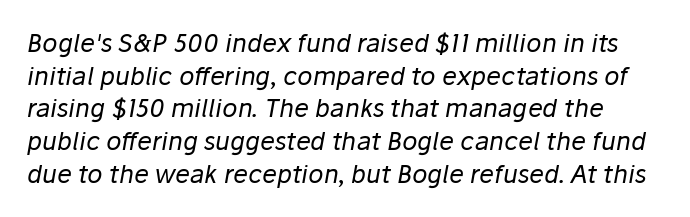
Students, observe: this is what conventionally led text looks like. Stem width sits at or under what a default text font uses. The foot of each line stays bare and open. You could call the tracking neutral — neither tight nor loose.
